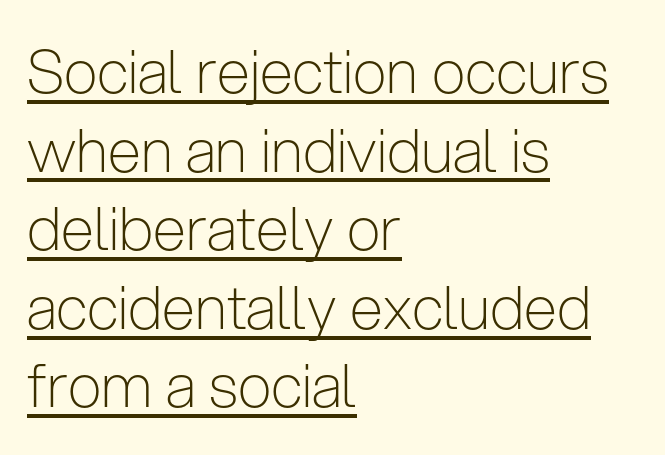
{"serif": "no", "italic": "no", "bold": "no", "weight": "light", "width": "condensed", "stroke_contrast": "low", "x_height": "medium", "monospaced": "no", "underline": "yes", "align": "left", "line_spacing": "normal", "line_spacing_ratio": 1.31, "letter_spacing": "normal", "letter_spacing_em": 0.0, "glyph_px": 60}
